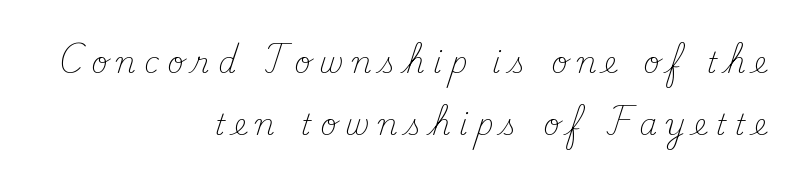
{"serif": "yes", "bold": "no", "weight": "light", "width": "normal", "stroke_contrast": "medium", "x_height": "small", "monospaced": "no", "underline": "no", "align": "right", "line_spacing": "loose", "line_spacing_ratio": 2.14, "letter_spacing": "wide", "letter_spacing_em": 0.29, "glyph_px": 29}
